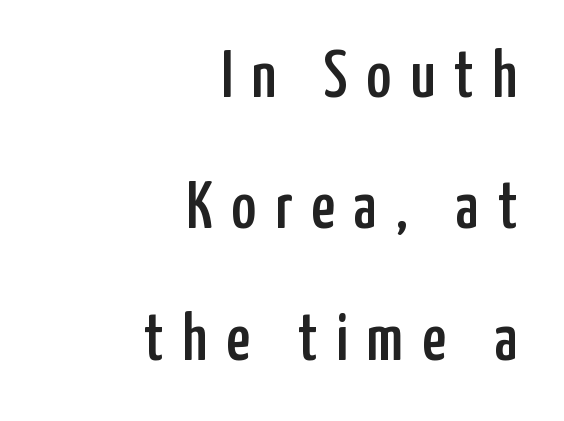
{"serif": "no", "italic": "no", "width": "condensed", "stroke_contrast": "low", "x_height": "medium", "monospaced": "no", "underline": "no", "align": "right", "line_spacing": "loose", "line_spacing_ratio": 1.96, "letter_spacing": "wide", "letter_spacing_em": 0.28, "glyph_px": 67}
